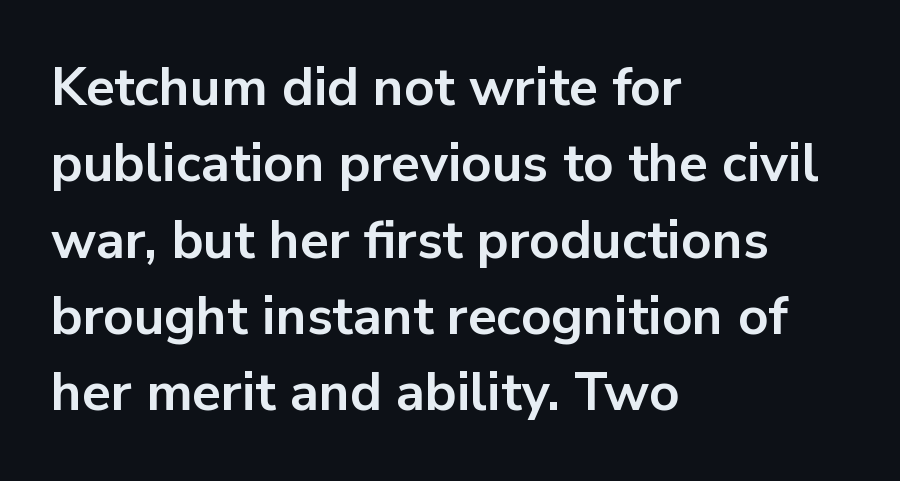
In terms of leading, this rendering sits right in the middle. Every character sits straight up, as roman type does. The font is running at its bold setting. The rendering uses natural spacing where letterforms have individual widths.
